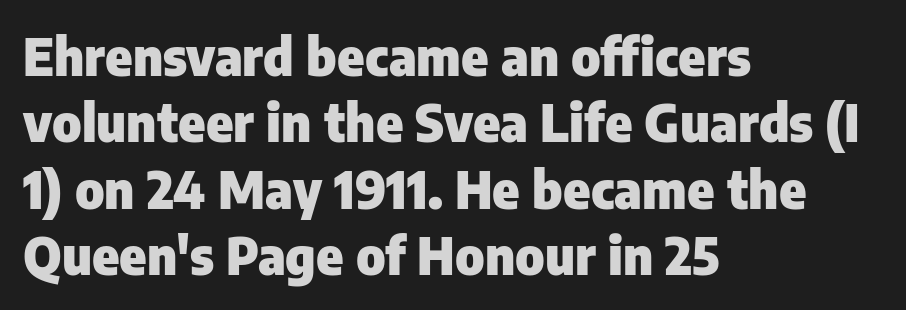
{"serif": "no", "italic": "no", "bold": "yes", "weight": "heavy", "width": "normal", "stroke_contrast": "low", "x_height": "medium", "monospaced": "no", "underline": "no", "align": "left", "line_spacing": "normal", "line_spacing_ratio": 1.3, "letter_spacing": "normal", "letter_spacing_em": 0.0, "glyph_px": 51}
